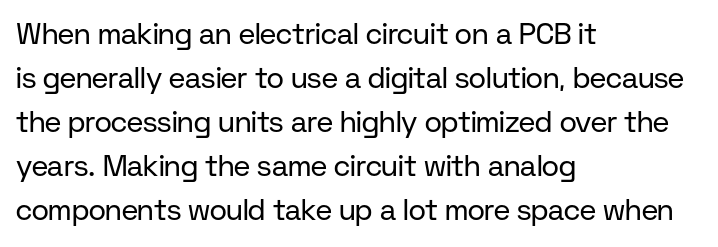
Q: Is the text bold? A: No.
Q: Is the text italic (slanted)? A: No, it is upright.
Q: Is the typeface a serif or a sans-serif typeface? A: Sans-serif.
Q: Is the text underlined? A: No.
Q: How is the paragraph aligned? A: Left-aligned.
Q: Is the spacing between letters normal or unusually wide? A: Normal.
Q: Is the spacing between lines tight, normal or loose? A: Normal.
Q: Width (condensed, normal, or wide)? A: Normal.
Q: Stroke contrast? A: Low.
Q: x-height? A: Medium.
Q: Monospaced? A: No.
